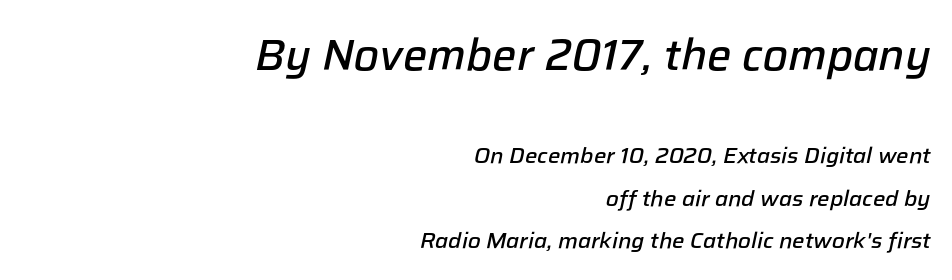
{"italic": "yes", "lean": "right", "slant_degrees": 12, "bold": "semi", "weight": "semibold", "width": "normal", "stroke_contrast": "low", "x_height": "medium", "monospaced": "no", "underline": "no", "align": "right", "line_spacing": "loose", "line_spacing_ratio": 1.93, "letter_spacing": "normal", "letter_spacing_em": 0.0, "larger_block": "first", "size_ratio": 1.95, "glyph_px": 43}
